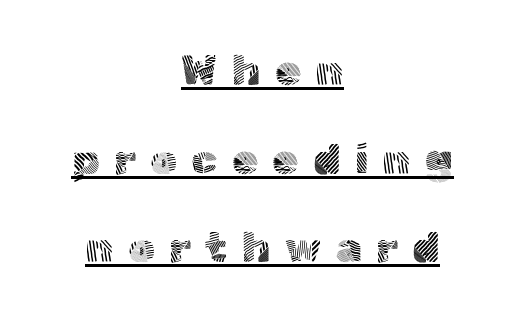
Q: Is the text bold? A: No.
Q: Is the text italic (slanted)? A: No, it is upright.
Q: Is the typeface a serif or a sans-serif typeface? A: Sans-serif.
Q: Is the text underlined? A: Yes.
Q: How is the paragraph aligned? A: Centered.
Q: Is the spacing between letters normal or unusually wide? A: Unusually wide.
Q: Is the spacing between lines tight, normal or loose? A: Loose.
Q: Width (condensed, normal, or wide)? A: Normal.
Q: x-height? A: Medium.
Q: Monospaced? A: No.
